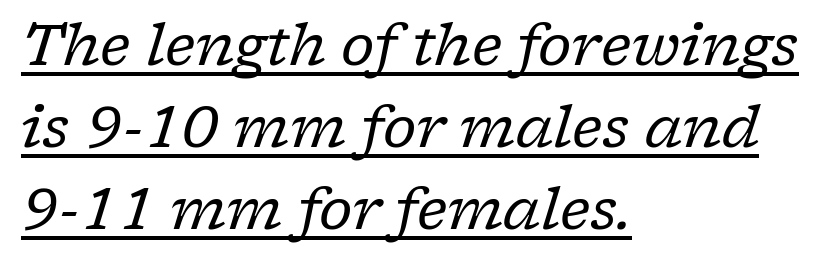
Nothing heavy about these letters — not bold at all. In CSS terms this would be text-align: left. Inter-character spacing is left at the font's built-in metrics. Decoration check: the copy is underlined.
